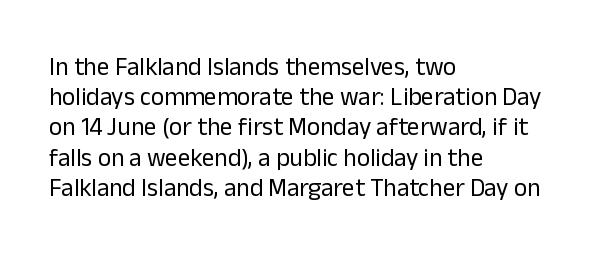
The image shows 25 px text type, upright; set left-aligned, line spacing 1.21x, normal letter spacing, not underlined.
